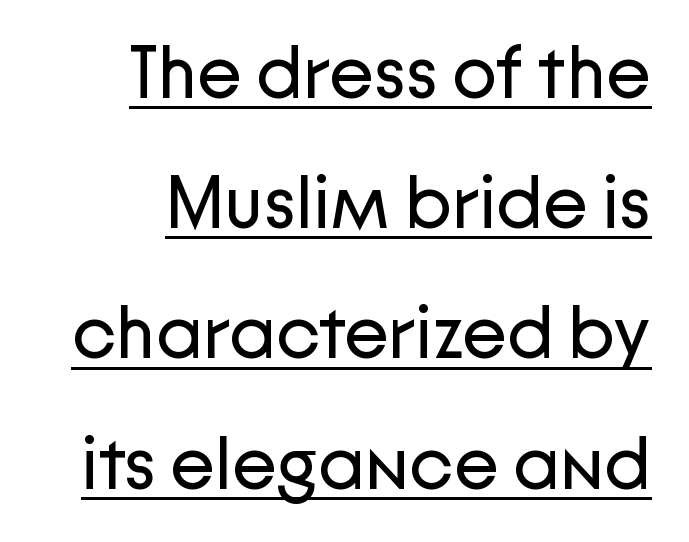
The image shows 74 px regular-weight sans-serif type, upright; set line spacing 1.76x, normal letter spacing, underlined; low stroke contrast and a medium x-height.
